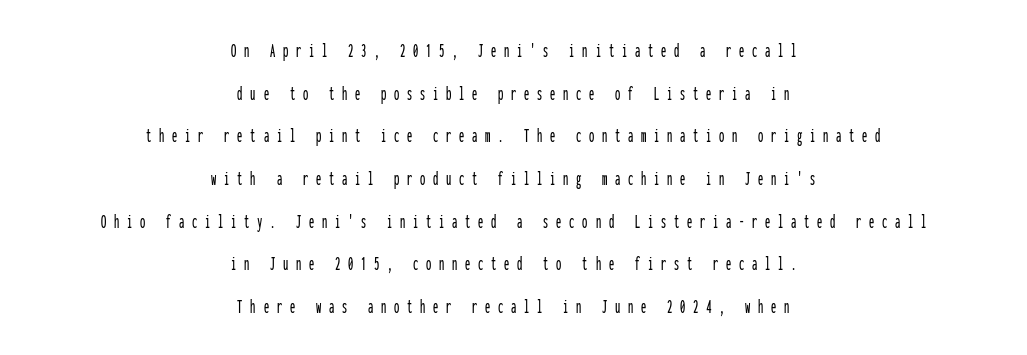
The image shows 21 px text type, upright; set centered, loose line spacing (2.03x), unusually wide letter spacing (+0.37 em), not underlined.
